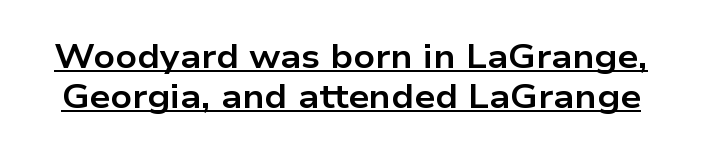
{"serif": "no", "italic": "no", "bold": "yes", "weight": "bold", "width": "wide", "stroke_contrast": "low", "x_height": "medium", "monospaced": "no", "underline": "yes", "line_spacing_ratio": 1.22, "letter_spacing": "normal", "letter_spacing_em": 0.0, "glyph_px": 33}
